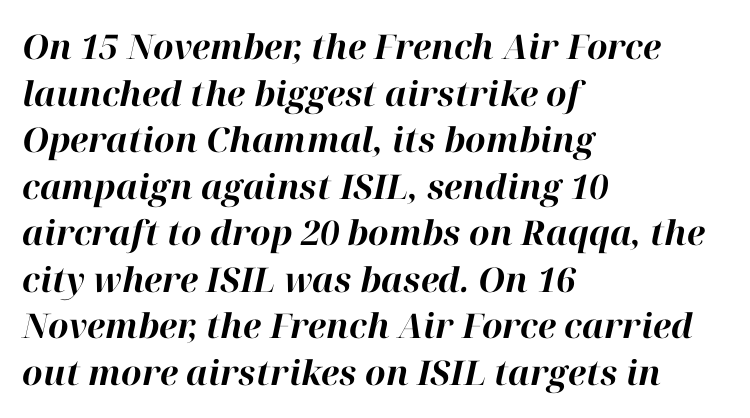
Q: Is the text bold? A: Yes.
Q: Is the text italic (slanted)? A: Yes, it leans right by about 12 degrees.
Q: Is the text underlined? A: No.
Q: How is the paragraph aligned? A: Left-aligned.
Q: Is the spacing between letters normal or unusually wide? A: Normal.
Q: Is the spacing between lines tight, normal or loose? A: Normal.
Q: Width (condensed, normal, or wide)? A: Normal.
Q: Stroke contrast? A: High.
Q: x-height? A: Medium.
Q: Monospaced? A: No.
